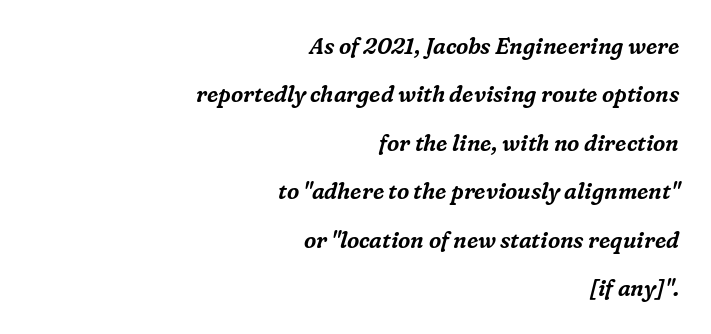
Q: Is the text italic (slanted)? A: Yes, it leans right by about 16 degrees.
Q: Is the text underlined? A: No.
Q: How is the paragraph aligned? A: Right-aligned.
Q: Is the spacing between letters normal or unusually wide? A: Normal.
Q: Is the spacing between lines tight, normal or loose? A: Loose.
